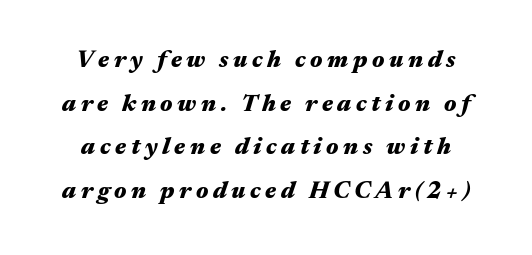
{"italic": "yes", "lean": "right", "slant_degrees": 17, "bold": "yes", "underline": "no", "line_spacing_ratio": 1.82, "glyph_px": 24}
